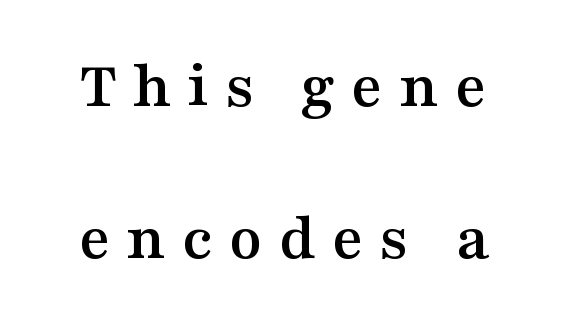
Is this a fixed-width face? No — the glyphs have proportional, varying widths. Just letters on the line, the space beneath them empty. Compared with typical paragraphs, the rows here are farther apart. Type style note: has serifs. The passage shown has open, widely tracked lettering throughout. Nope, not italic — everything's standing straight.
